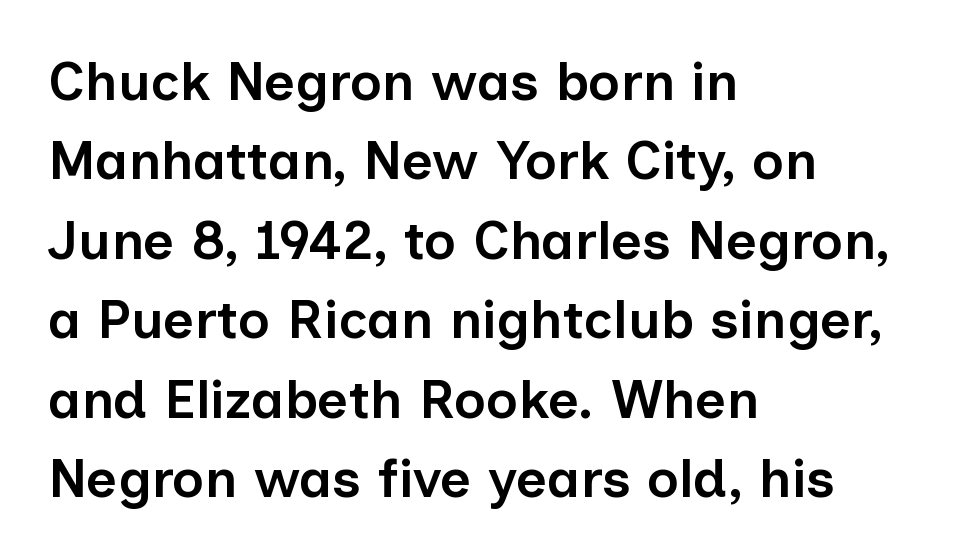
Q: Is the text bold? A: Semi-bold.
Q: Is the text italic (slanted)? A: No, it is upright.
Q: Is the typeface a serif or a sans-serif typeface? A: Sans-serif.
Q: Is the text underlined? A: No.
Q: How is the paragraph aligned? A: Left-aligned.
Q: Is the spacing between letters normal or unusually wide? A: Normal.
Q: Is the spacing between lines tight, normal or loose? A: Normal.
Q: Width (condensed, normal, or wide)? A: Normal.
Q: Stroke contrast? A: Low.
Q: x-height? A: Medium.
Q: Monospaced? A: No.
